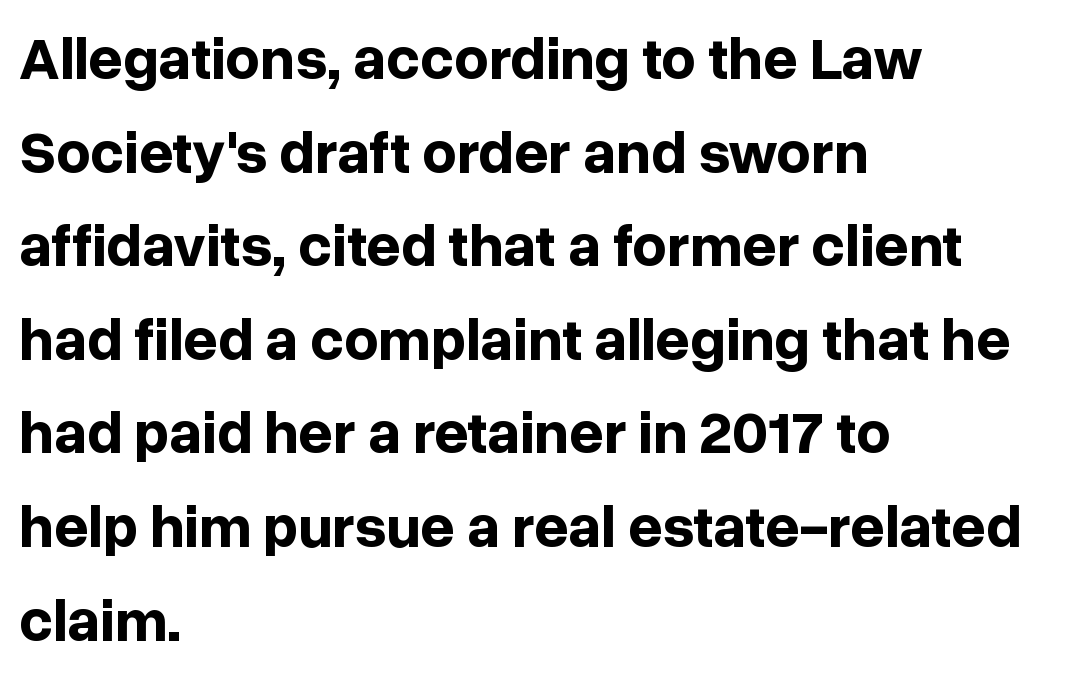
{"serif": "no", "italic": "no", "bold": "yes", "weight": "bold", "width": "normal", "stroke_contrast": "low", "x_height": "medium", "monospaced": "no", "underline": "no", "align": "left", "line_spacing": "normal", "line_spacing_ratio": 1.56, "letter_spacing": "normal", "letter_spacing_em": 0.0, "glyph_px": 60}
